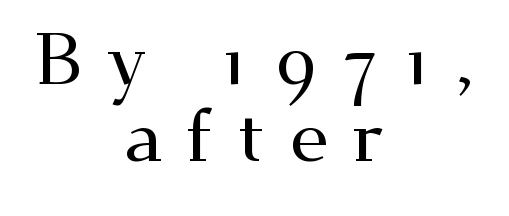
{"serif": "yes", "italic": "no", "width": "wide", "stroke_contrast": "medium", "x_height": "small", "monospaced": "no", "underline": "no", "align": "center", "line_spacing": "tight", "line_spacing_ratio": 1.06, "letter_spacing": "wide", "letter_spacing_em": 0.33, "glyph_px": 73}
